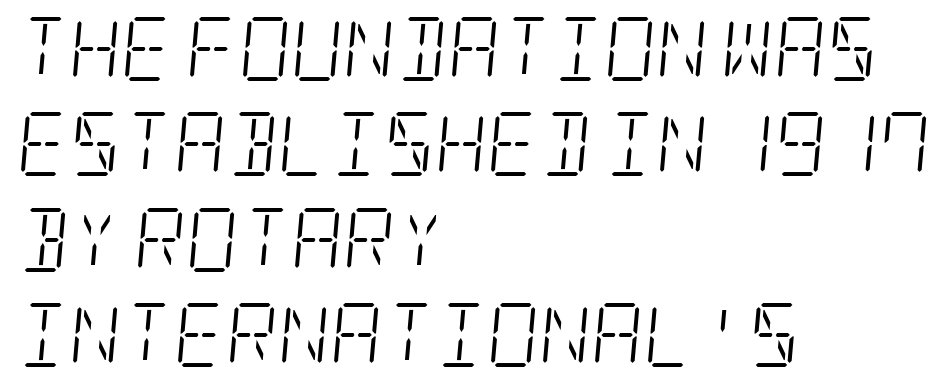
Q: Is the text bold? A: No.
Q: Is the text italic (slanted)? A: Yes, it leans right by about 5 degrees.
Q: Is the typeface a serif or a sans-serif typeface? A: Serif.
Q: Is the text underlined? A: No.
Q: How is the paragraph aligned? A: Left-aligned.
Q: Is the spacing between letters normal or unusually wide? A: Normal.
Q: Is the spacing between lines tight, normal or loose? A: Normal.
Q: Width (condensed, normal, or wide)? A: Condensed.
Q: Stroke contrast? A: Low.
Q: x-height? A: Large.
